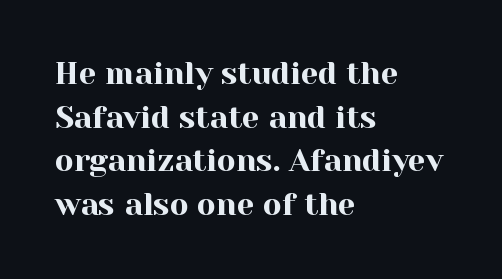
{"serif": "yes", "italic": "no", "width": "normal", "x_height": "medium", "monospaced": "no", "underline": "no", "align": "left", "line_spacing": "normal", "line_spacing_ratio": 1.41, "letter_spacing": "normal", "letter_spacing_em": 0.0, "glyph_px": 31}
